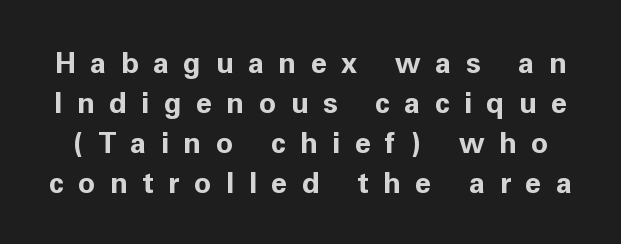
Its strokes are broad and dark, the hallmark of bold type. Caption: expanded tracking, letters set apart. Has an underline been added? It has not. Leading matches the norm, producing a regular column.
